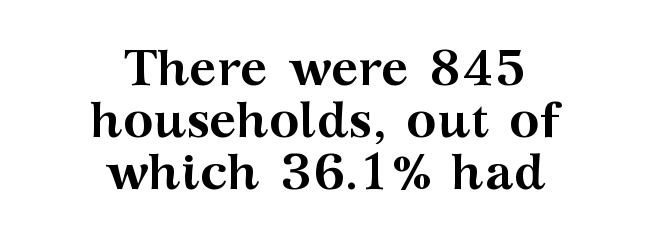
The image shows 51 px semibold, wide serif type, upright; set centered, tight line spacing (1.02x), normal letter spacing, not underlined; medium stroke contrast and a medium x-height.
